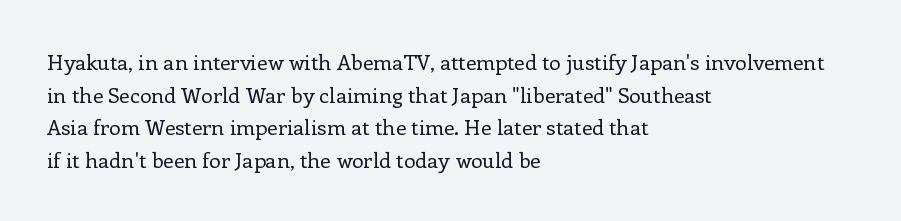
The axis of the letterforms is exactly vertical. Here the glyphs are tracked normally, forming tight word shapes. Descenders hang freely into open space. Line beginnings align vertically; line endings do not. The rows are spaced the way most documents space them.
